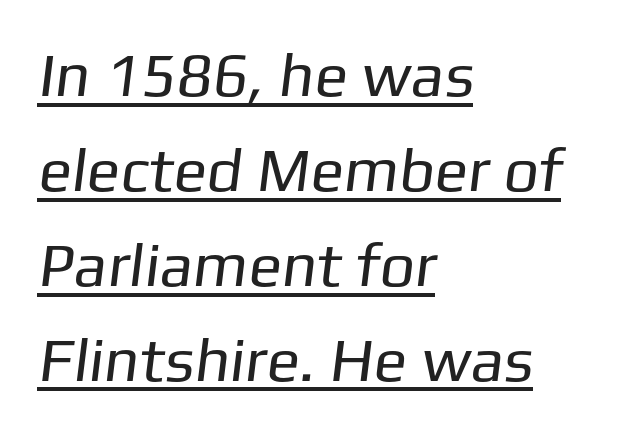
The rag falls on the right side of this text block. Interline gaps are of average width in this sample. Stroke terminals: plain, sans-serif. Honestly, the underline is the first thing you notice here.
